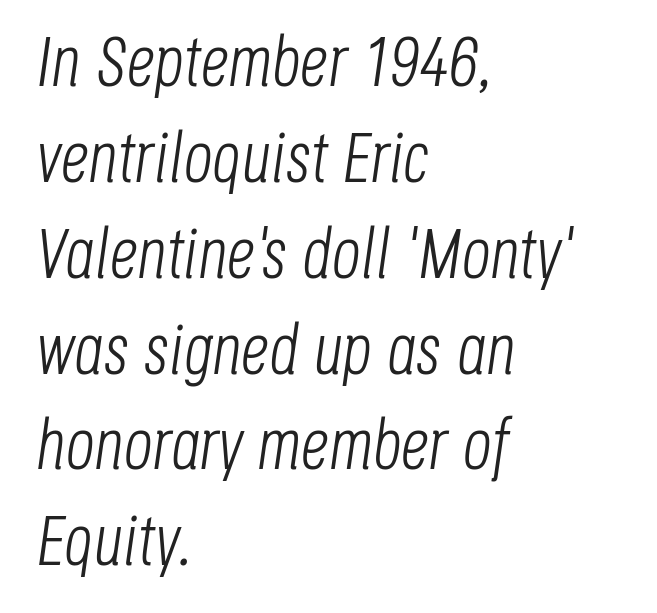
The image shows 71 px light, condensed type, italic (leaning right); set left-aligned, normal line spacing (1.35x), normal letter spacing, not underlined; low stroke contrast and a large x-height.
